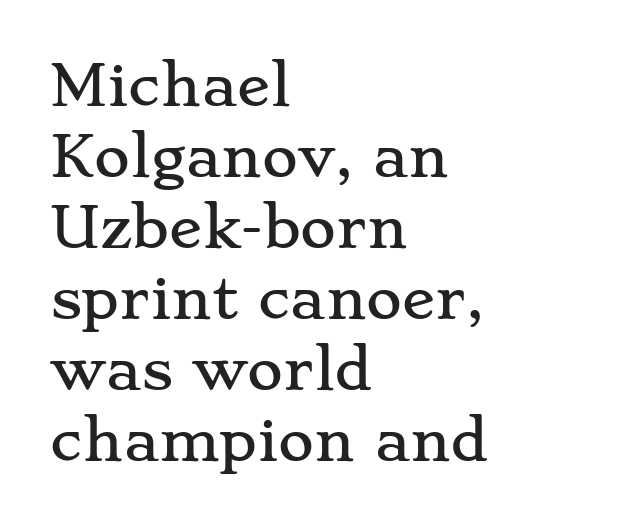
The image shows 55 px wide serif type, upright; set left-aligned, normal line spacing (1.29x), normal letter spacing, not underlined; low stroke contrast and a small x-height.
